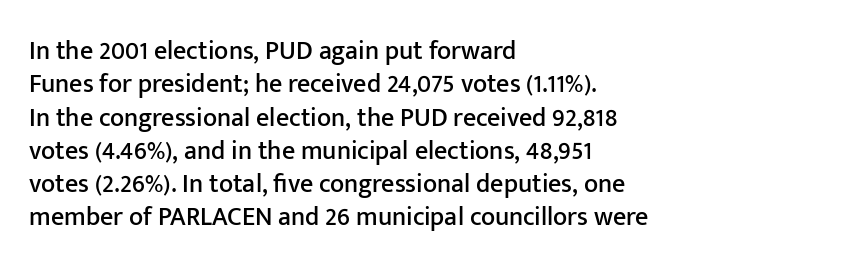
{"italic": "no", "underline": "no", "align": "left", "line_spacing": "normal", "line_spacing_ratio": 1.28, "letter_spacing": "normal", "letter_spacing_em": 0.0, "glyph_px": 26}
